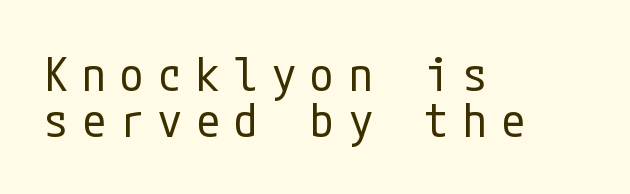
The face looks like a standard text weight, possibly lighter. A sans-serif font was chosen for this passage. No word sits above an underline. The gaps between neighbouring characters are conspicuously large. The rendering uses a small line-height, squeezing the rows.
